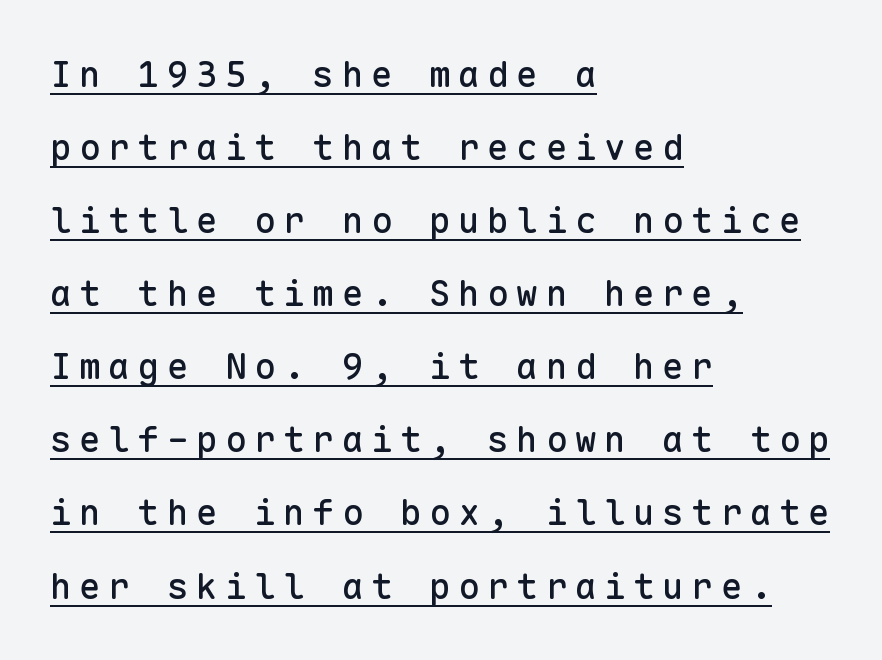
Q: Is the text italic (slanted)? A: No, it is upright.
Q: Is the typeface a serif or a sans-serif typeface? A: Sans-serif.
Q: Is the text underlined? A: Yes.
Q: How is the paragraph aligned? A: Left-aligned.
Q: Is the spacing between letters normal or unusually wide? A: Unusually wide.
Q: Is the spacing between lines tight, normal or loose? A: Loose.
Q: Width (condensed, normal, or wide)? A: Normal.
Q: Stroke contrast? A: Low.
Q: x-height? A: Medium.
Q: Monospaced? A: Yes.
